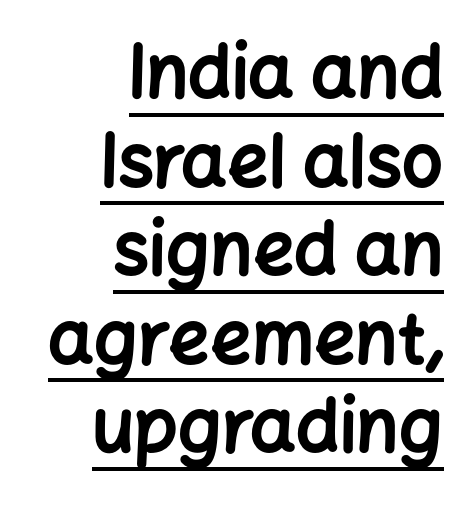
Q: Is the text bold? A: Yes.
Q: Is the text italic (slanted)? A: No, it is upright.
Q: Is the typeface a serif or a sans-serif typeface? A: Sans-serif.
Q: Is the text underlined? A: Yes.
Q: How is the paragraph aligned? A: Right-aligned.
Q: Is the spacing between letters normal or unusually wide? A: Normal.
Q: Width (condensed, normal, or wide)? A: Normal.
Q: Stroke contrast? A: Low.
Q: x-height? A: Medium.
Q: Monospaced? A: No.
